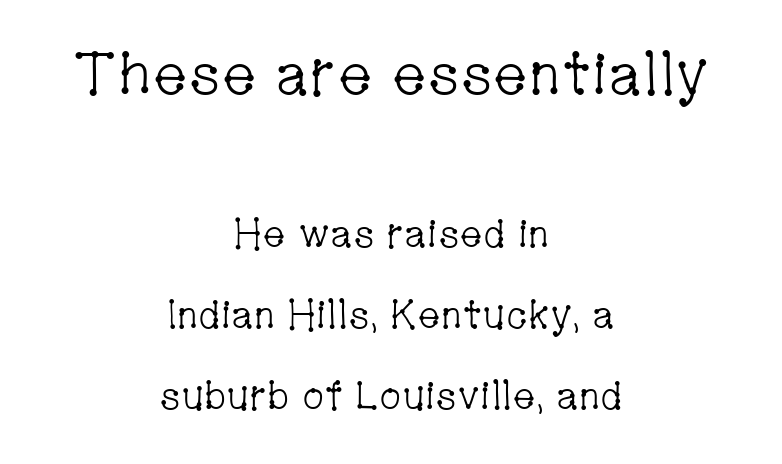
The rendering keeps characters at their native spacing. Casual observation: everything's sitting right in the middle. Nope, not italic — everything's standing straight. Is the type heavy? It reads as light-to-regular instead.
